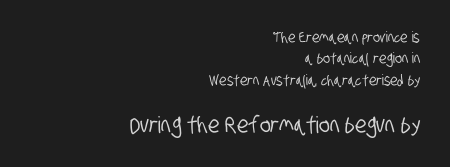
Q: Is the text underlined? A: No.
Q: How is the paragraph aligned? A: Right-aligned.
Q: Is the spacing between letters normal or unusually wide? A: Normal.
Q: Is the spacing between lines tight, normal or loose? A: Normal.
Q: Which block of text is set in a larger size, the first (top) or the second (bottom)? A: The second (bottom) one.
